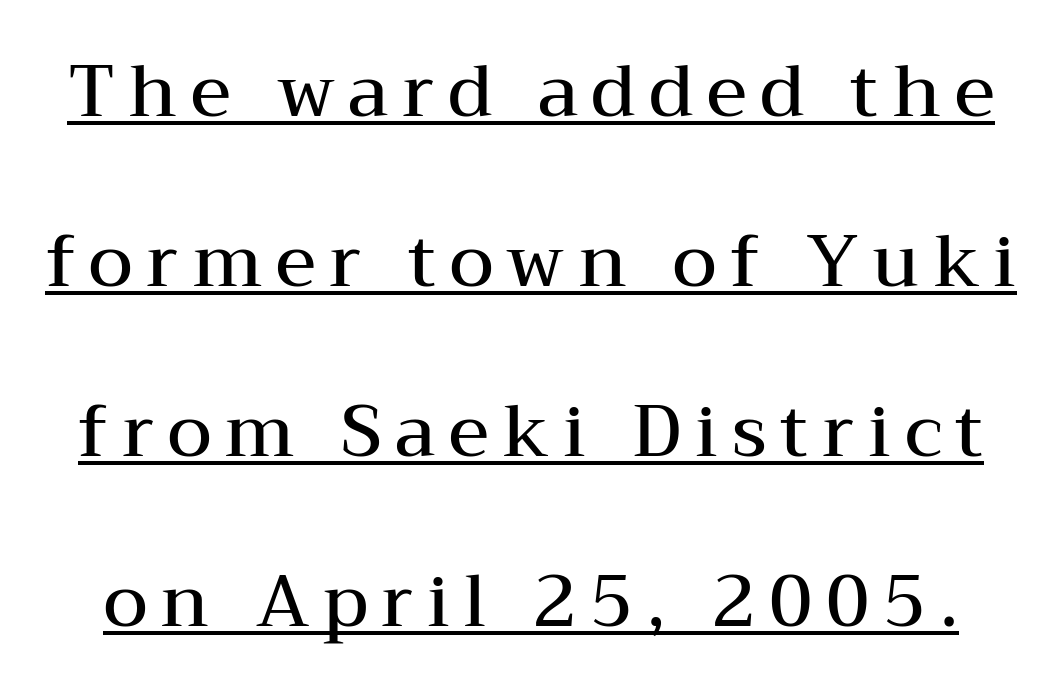
The image shows 72 px semibold, wide serif type, upright; set loose line spacing (2.36x), underlined; medium stroke contrast and a medium x-height.
